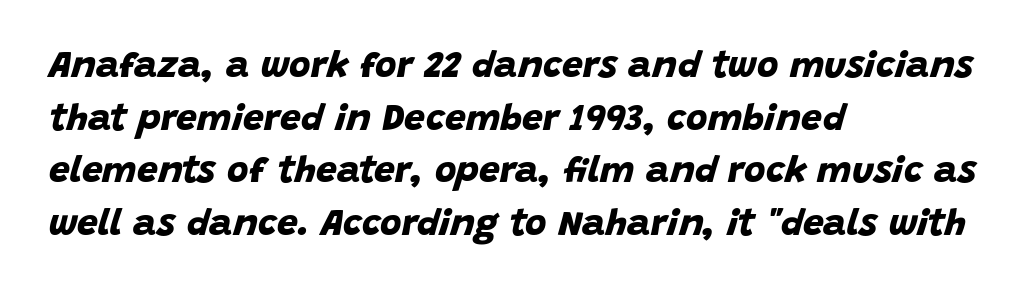
{"serif": "no", "bold": "yes", "weight": "bold", "width": "normal", "stroke_contrast": "low", "x_height": "large", "monospaced": "no", "underline": "no", "align": "left", "line_spacing": "normal", "line_spacing_ratio": 1.42, "letter_spacing": "normal", "letter_spacing_em": 0.0, "glyph_px": 37}
